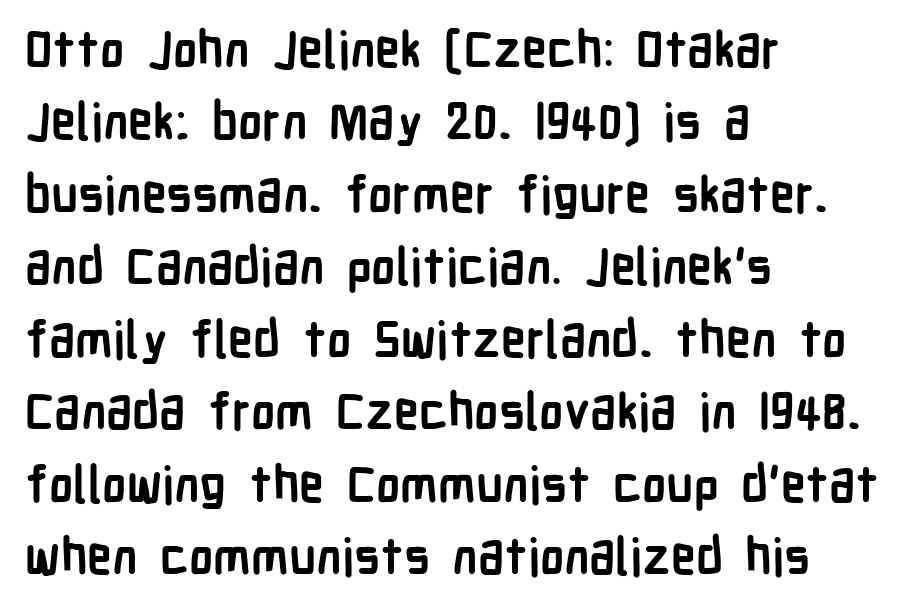
{"serif": "no", "italic": "no", "bold": "yes", "weight": "semibold", "width": "condensed", "stroke_contrast": "low", "x_height": "medium", "monospaced": "no", "underline": "no", "align": "left", "line_spacing": "normal", "line_spacing_ratio": 1.45, "letter_spacing": "normal", "letter_spacing_em": 0.0, "glyph_px": 50}
